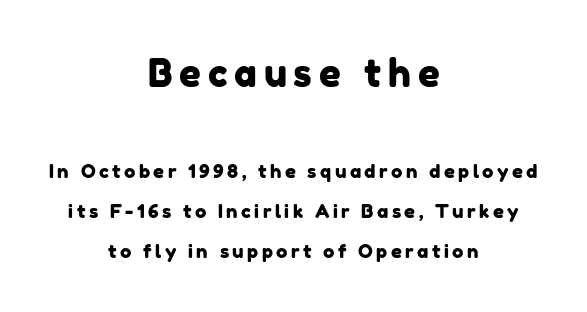
Q: Is the typeface a serif or a sans-serif typeface? A: Sans-serif.
Q: Is the text underlined? A: No.
Q: How is the paragraph aligned? A: Centered.
Q: Is the spacing between lines tight, normal or loose? A: Loose.
Q: Which block of text is set in a larger size, the first (top) or the second (bottom)? A: The first (top) one.
Q: Width (condensed, normal, or wide)? A: Normal.
Q: Stroke contrast? A: Low.
Q: x-height? A: Medium.
Q: Monospaced? A: No.
